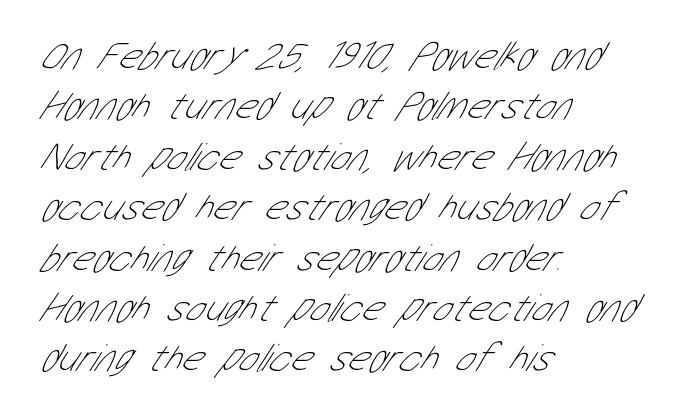
{"serif": "no", "bold": "no", "weight": "thin", "width": "condensed", "stroke_contrast": "low", "x_height": "medium", "monospaced": "no", "underline": "no", "align": "left", "line_spacing": "normal", "line_spacing_ratio": 1.26, "letter_spacing": "normal", "letter_spacing_em": 0.0, "glyph_px": 40}
